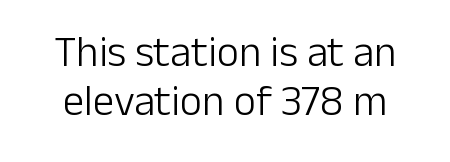
Q: Is the text bold? A: No.
Q: Is the text italic (slanted)? A: No, it is upright.
Q: Is the typeface a serif or a sans-serif typeface? A: Sans-serif.
Q: Is the text underlined? A: No.
Q: How is the paragraph aligned? A: Centered.
Q: Is the spacing between letters normal or unusually wide? A: Normal.
Q: Is the spacing between lines tight, normal or loose? A: Tight.
Q: Width (condensed, normal, or wide)? A: Normal.
Q: Stroke contrast? A: Low.
Q: x-height? A: Medium.
Q: Monospaced? A: No.
